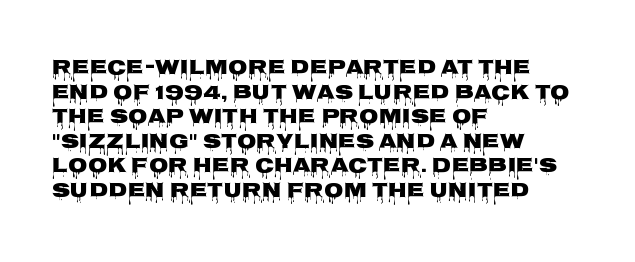
Here the glyphs are tracked normally, forming tight word shapes. The baseline area is clear. Ascenders rise straight up at ninety degrees. These lines stack with their left ends in a neat column.
